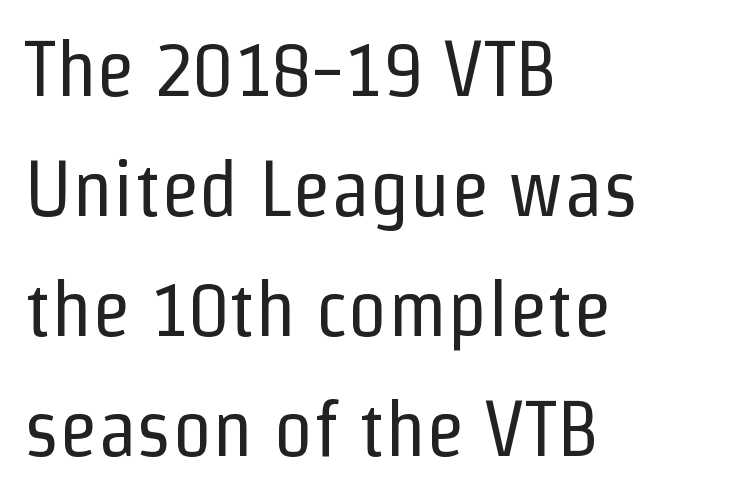
The image shows 79 px regular-weight, condensed sans-serif type, upright; set left-aligned, normal line spacing (1.52x), normal letter spacing, not underlined; low stroke contrast and a medium x-height.
